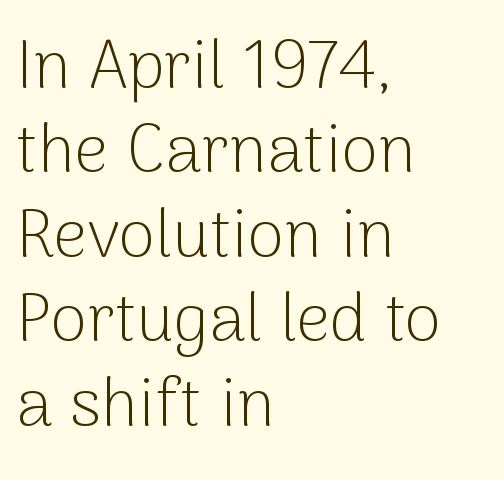
Words float on clear page, feet unadorned. You can tell it's not italic because the verticals are truly vertical. Here the designer chose a conventional face with non-uniform glyph widths. Short note: letters normally spaced. A classic flush-left, rag-right setting is used for this passage.
